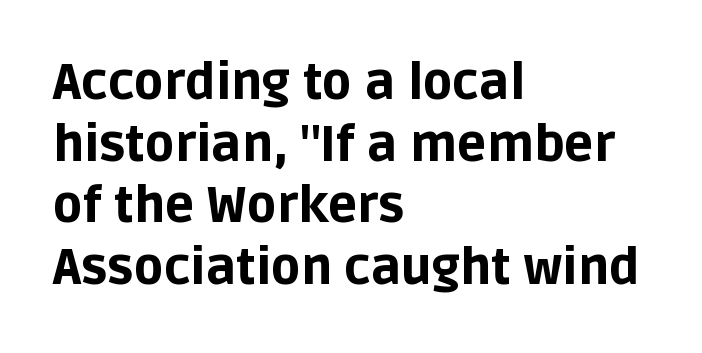
Q: Is the text bold? A: Yes.
Q: Is the text italic (slanted)? A: No, it is upright.
Q: Is the typeface a serif or a sans-serif typeface? A: Sans-serif.
Q: Is the text underlined? A: No.
Q: How is the paragraph aligned? A: Left-aligned.
Q: Is the spacing between letters normal or unusually wide? A: Normal.
Q: Is the spacing between lines tight, normal or loose? A: Normal.
Q: Width (condensed, normal, or wide)? A: Normal.
Q: Stroke contrast? A: Low.
Q: x-height? A: Large.
Q: Monospaced? A: No.
